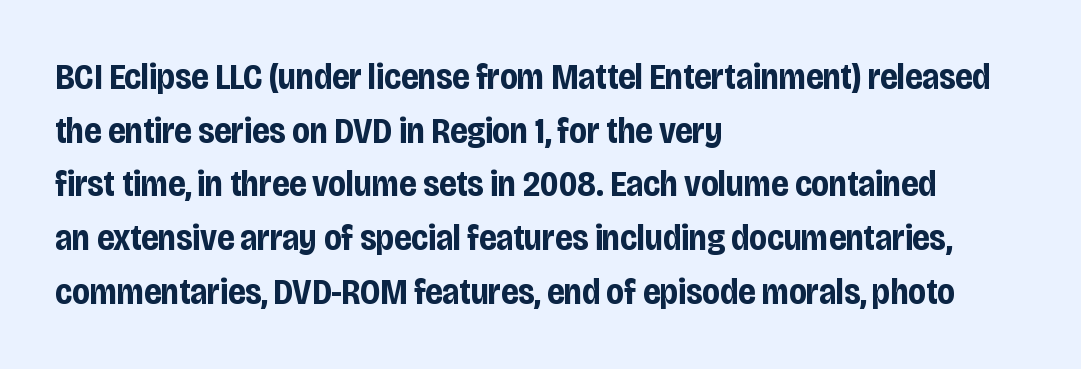
Is the block centered? No — it sits flush against the left margin. Line spacing here is normal. Anything drawn beneath the words? Only blank space. Tall strokes in this sample are plumb rather than angled. Note the varied advance widths — an 'i' is clearly narrower than an 'm'. Type style note: lacks serifs.
